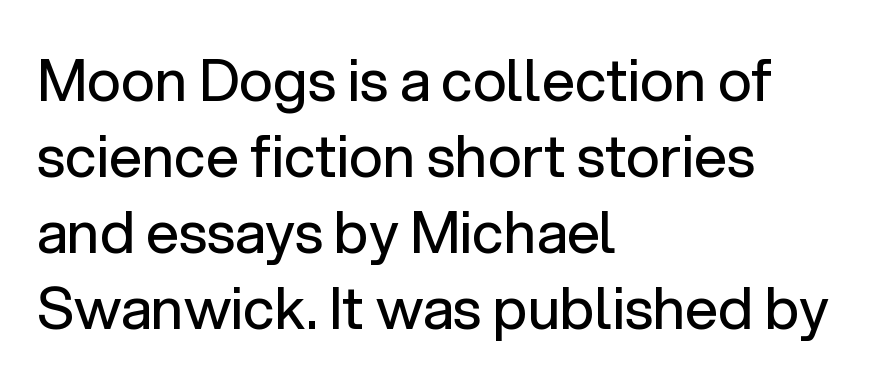
The image shows 58 px regular-weight sans-serif type, upright; set left-aligned, normal line spacing (1.31x), normal letter spacing, not underlined; low stroke contrast and a medium x-height.
